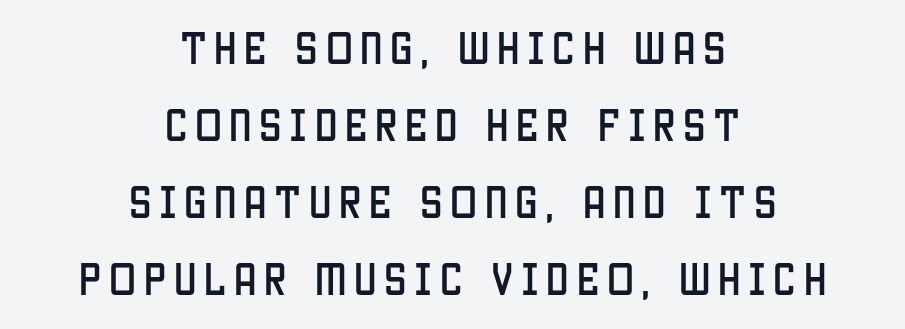
Q: Is the text italic (slanted)? A: No, it is upright.
Q: Is the typeface a serif or a sans-serif typeface? A: Sans-serif.
Q: Is the text underlined? A: No.
Q: How is the paragraph aligned? A: Centered.
Q: Is the spacing between letters normal or unusually wide? A: Unusually wide.
Q: Is the spacing between lines tight, normal or loose? A: Loose.
Q: Width (condensed, normal, or wide)? A: Condensed.
Q: Stroke contrast? A: Low.
Q: x-height? A: Large.
Q: Monospaced? A: No.
